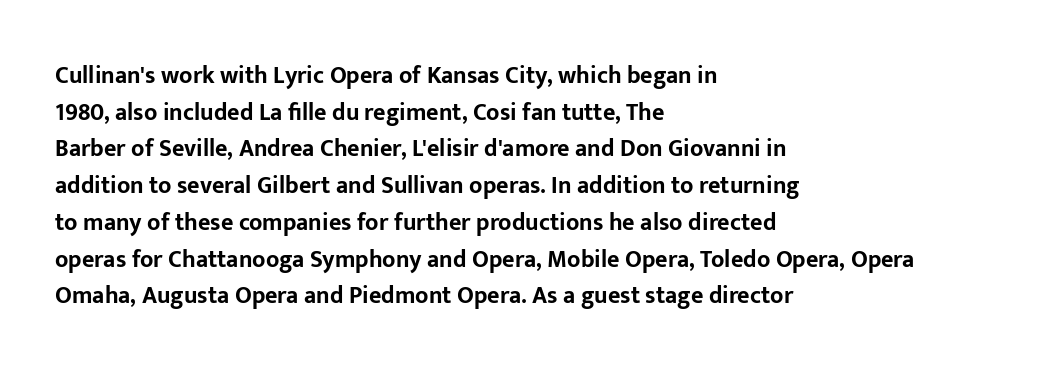
The image shows 24 px bold type, upright; set left-aligned, normal line spacing (1.53x), normal letter spacing, not underlined.
